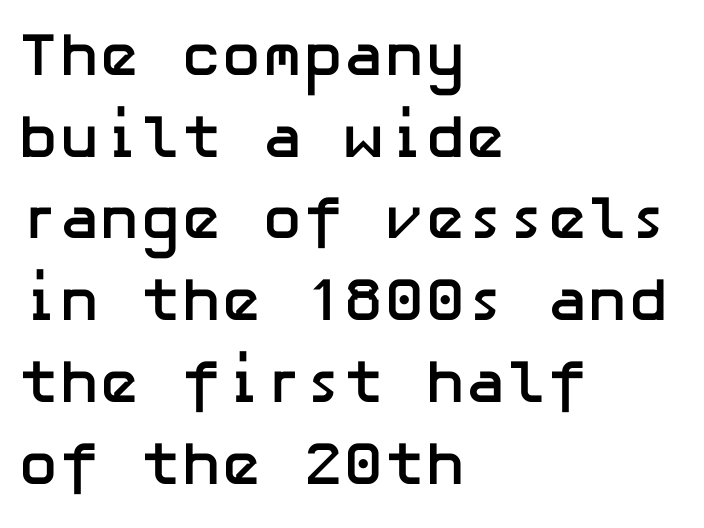
Q: Is the text bold? A: Yes.
Q: Is the text italic (slanted)? A: No, it is upright.
Q: Is the typeface a serif or a sans-serif typeface? A: Sans-serif.
Q: Is the text underlined? A: No.
Q: How is the paragraph aligned? A: Left-aligned.
Q: Is the spacing between letters normal or unusually wide? A: Normal.
Q: Is the spacing between lines tight, normal or loose? A: Normal.
Q: Width (condensed, normal, or wide)? A: Normal.
Q: Stroke contrast? A: Low.
Q: x-height? A: Medium.
